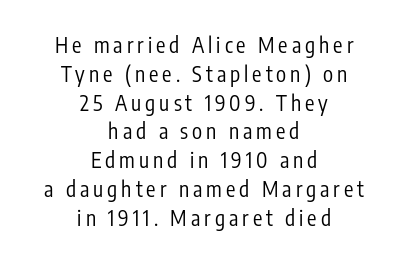
{"italic": "no", "bold": "no", "underline": "no", "align": "center", "line_spacing": "normal", "line_spacing_ratio": 1.37, "glyph_px": 21}
